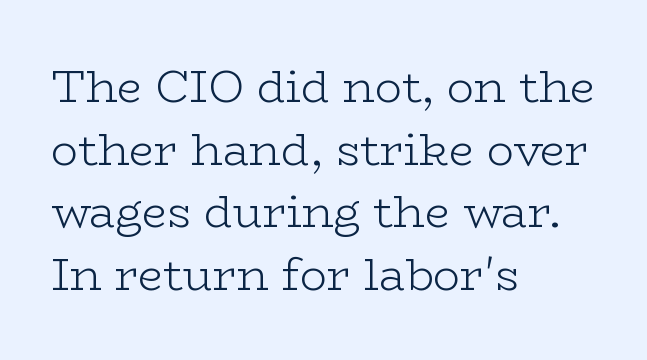
Q: Is the text bold? A: No.
Q: Is the text italic (slanted)? A: No, it is upright.
Q: Is the typeface a serif or a sans-serif typeface? A: Serif.
Q: Is the text underlined? A: No.
Q: How is the paragraph aligned? A: Left-aligned.
Q: Is the spacing between letters normal or unusually wide? A: Normal.
Q: Is the spacing between lines tight, normal or loose? A: Normal.
Q: Width (condensed, normal, or wide)? A: Wide.
Q: Stroke contrast? A: Low.
Q: x-height? A: Medium.
Q: Monospaced? A: No.
